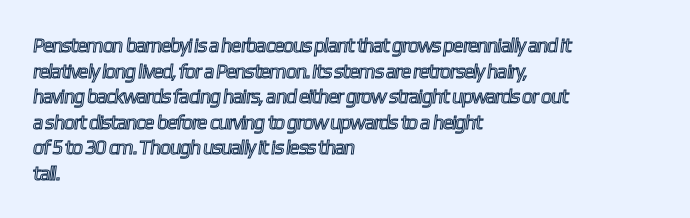
Q: Is the text underlined? A: No.
Q: How is the paragraph aligned? A: Left-aligned.
Q: Is the spacing between letters normal or unusually wide? A: Normal.
Q: Is the spacing between lines tight, normal or loose? A: Normal.
